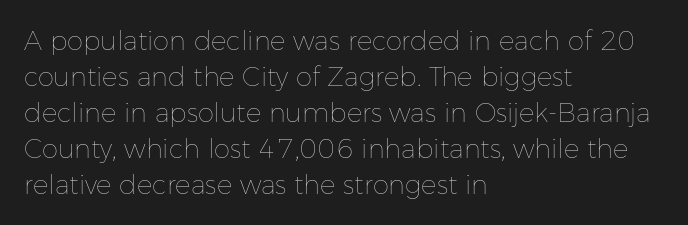
The characters are drawn with everyday or finer stroke widths. Line beginnings align vertically; line endings do not. Rule under the text: the space is simply empty. Words appear dense and cohesive because spacing is normal. Whoever set this chose a conventional vertical rhythm. Rendered with straight, roman letterforms.
